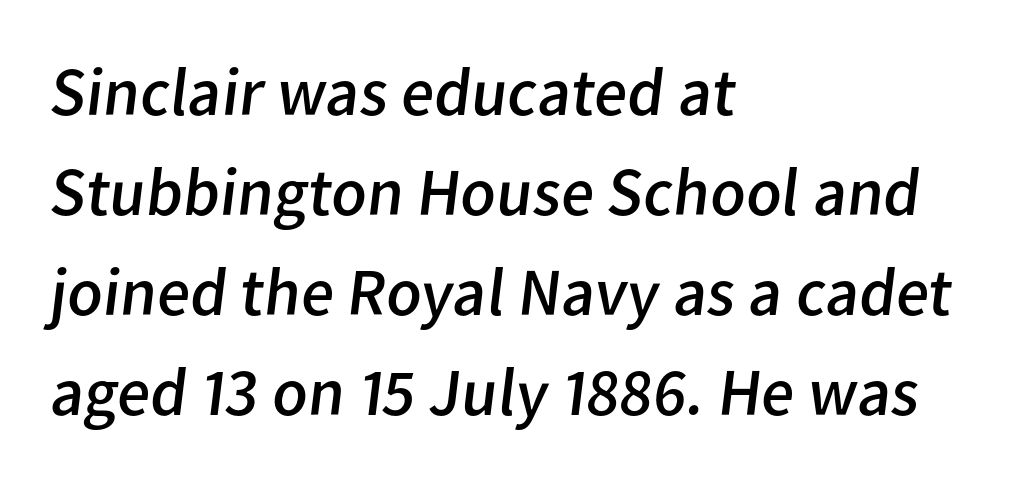
Quick note: underline off. Students, observe: this is what conventionally led text looks like. Students, note that the glyphs here touch the page at normal intervals. In terms of letterform style, serifs are entirely absent. The characters are drawn with everyday or finer stroke widths.
